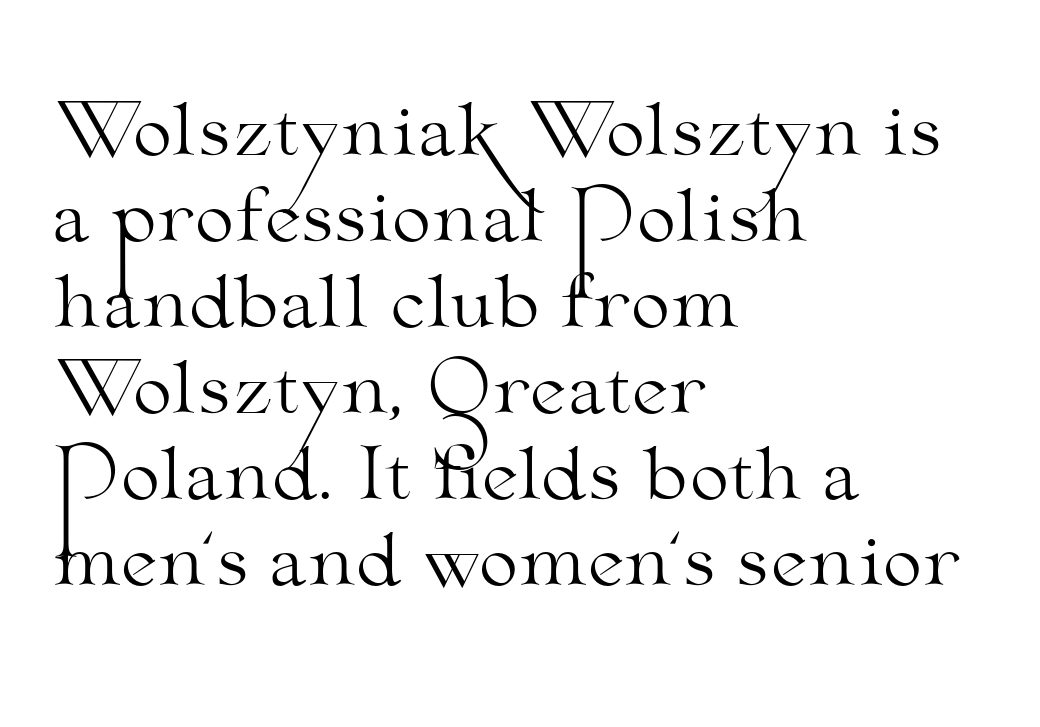
{"serif": "yes", "italic": "no", "bold": "no", "weight": "light", "width": "wide", "stroke_contrast": "medium", "x_height": "small", "monospaced": "no", "underline": "no", "align": "left", "line_spacing_ratio": 1.21, "letter_spacing": "normal", "letter_spacing_em": 0.0, "glyph_px": 71}
